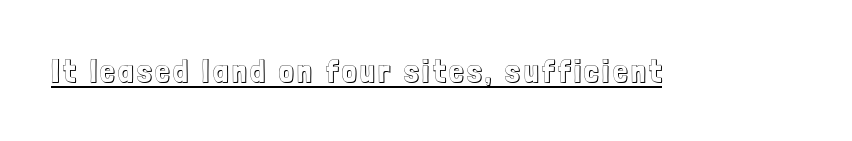
{"italic": "no", "width": "condensed", "x_height": "medium", "monospaced": "no", "underline": "yes", "glyph_px": 32}
